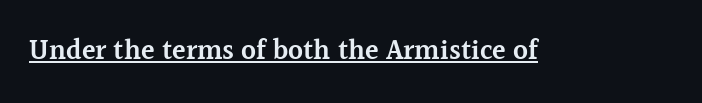
The rendered words wear a rule along their underside. Stroke terminals: seriffed. When letters stand straight like this, we call the style roman or upright. Character widths vary here, with narrow letters taking less room than wide ones. Heft: intermediate — a semibold. Here the glyphs are tracked normally, forming tight word shapes.
